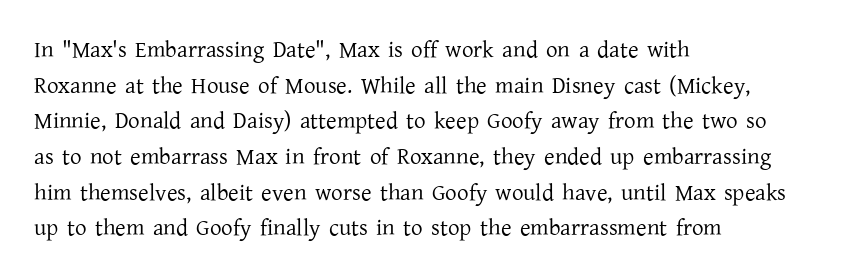
The image shows 23 px text type, upright; set left-aligned, normal line spacing (1.55x), normal letter spacing, not underlined.
